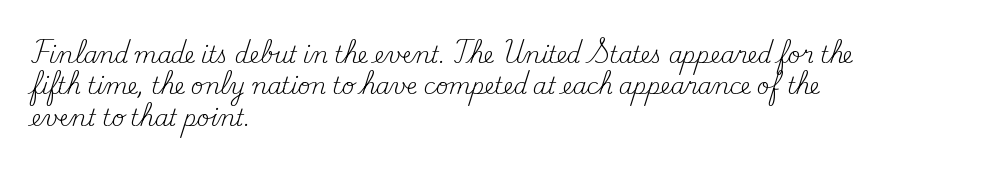
Q: Is the text bold? A: No.
Q: Is the text italic (slanted)? A: Yes.
Q: Is the text underlined? A: No.
Q: How is the paragraph aligned? A: Left-aligned.
Q: Is the spacing between letters normal or unusually wide? A: Normal.
Q: Is the spacing between lines tight, normal or loose? A: Normal.
